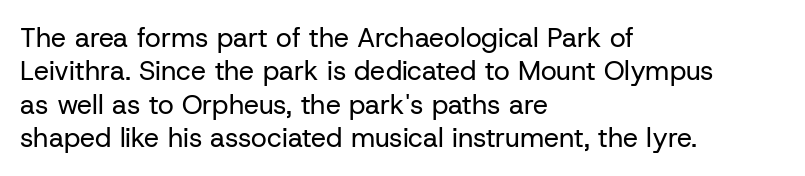
The image shows 27 px text type, upright; set left-aligned, line spacing 1.24x, normal letter spacing, not underlined.
